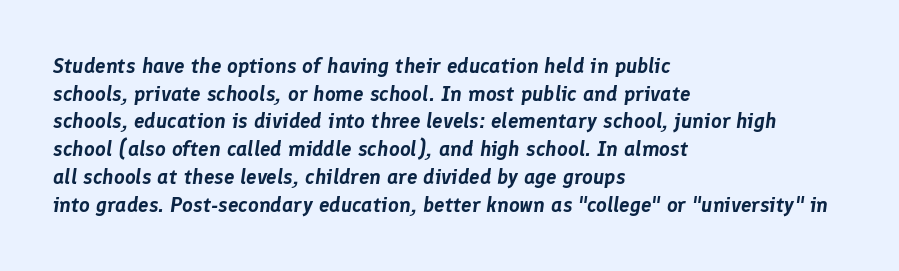
Q: Is the text italic (slanted)? A: Yes, it leans right by about 8 degrees.
Q: Is the text underlined? A: No.
Q: How is the paragraph aligned? A: Left-aligned.
Q: Is the spacing between letters normal or unusually wide? A: Normal.
Q: Is the spacing between lines tight, normal or loose? A: Normal.
